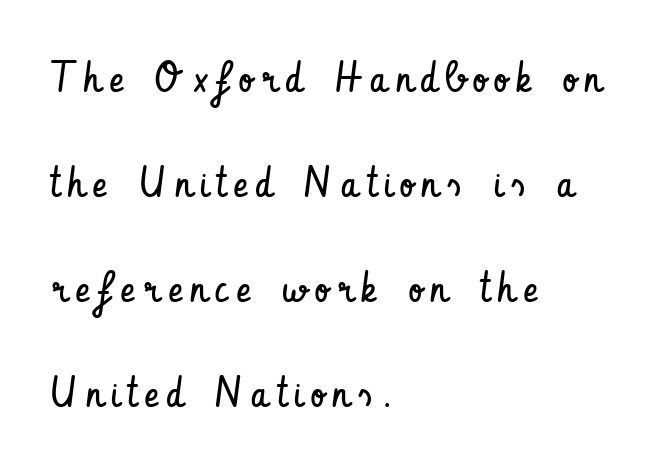
{"serif": "no", "italic": "no", "bold": "no", "weight": "regular", "width": "condensed", "stroke_contrast": "low", "x_height": "small", "monospaced": "no", "underline": "no", "align": "left", "line_spacing": "loose", "line_spacing_ratio": 2.44, "glyph_px": 43}
